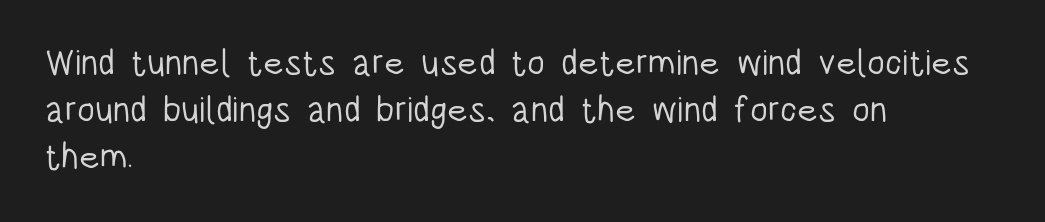
The face used here is proportionally spaced, like ordinary book or web type. The weight tops out at a normal text grade. Vertical strokes here are truly vertical. Stroke terminals: plain, sans-serif. Is the block centered? No — it sits flush against the left margin.
